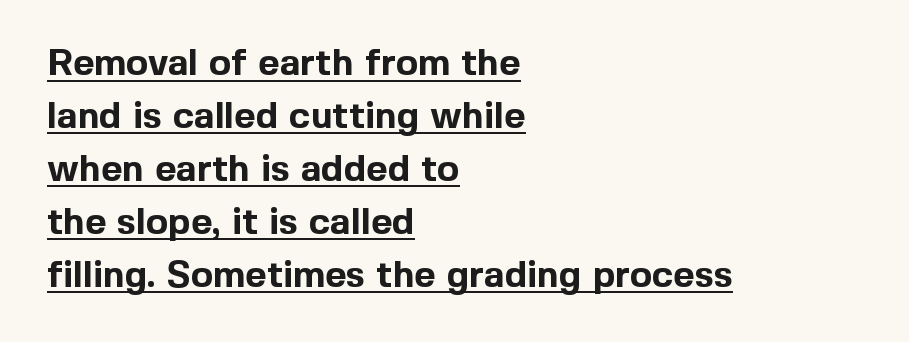
The image shows 37 px bold sans-serif type, upright; set left-aligned, normal line spacing (1.43x), normal letter spacing, underlined; a medium x-height.
